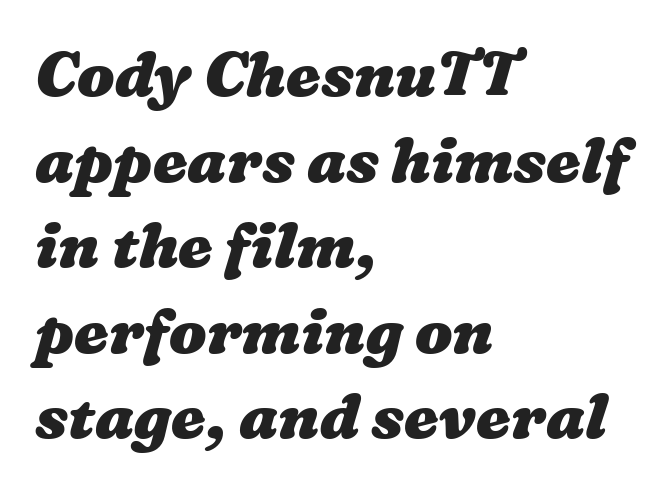
{"bold": "yes", "weight": "heavy", "width": "wide", "stroke_contrast": "medium", "x_height": "medium", "monospaced": "no", "underline": "no", "align": "left", "line_spacing": "normal", "line_spacing_ratio": 1.38, "letter_spacing": "normal", "letter_spacing_em": 0.0, "glyph_px": 62}
